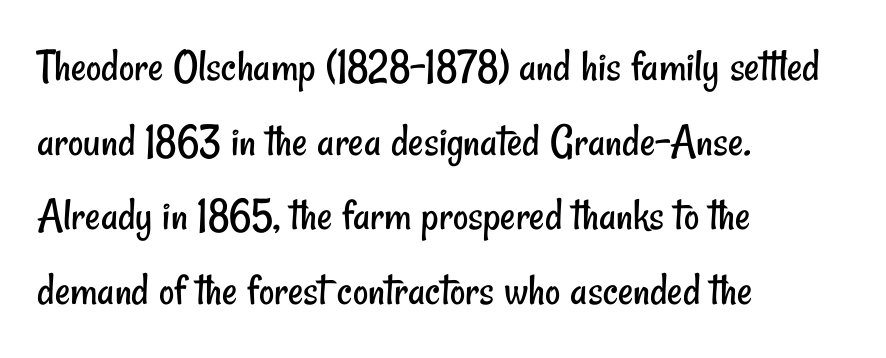
The strokes are not fattened; the text isn't bold. Grotesque or geometric, the face here clearly has no serifs. Quick note: underline off. Alignment: flush left. Is there much room between lines? A standard amount, neither cramped nor airy.
